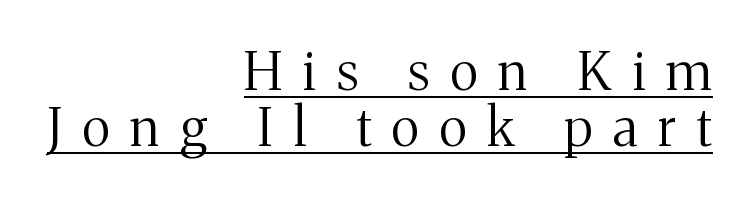
Vertical stems look standard width or narrower in stroke. Check the space under the baseline: a stroke is drawn there. Letter spacing: wide. Tightly led — the rows are bunched. The face used here is proportionally spaced, like ordinary book or web type.
